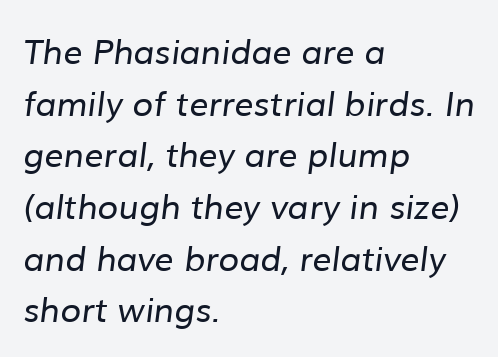
{"serif": "no", "bold": "no", "weight": "regular", "width": "normal", "stroke_contrast": "low", "x_height": "medium", "monospaced": "no", "underline": "no", "align": "left", "line_spacing": "normal", "line_spacing_ratio": 1.52, "letter_spacing": "normal", "letter_spacing_em": 0.0, "glyph_px": 34}
